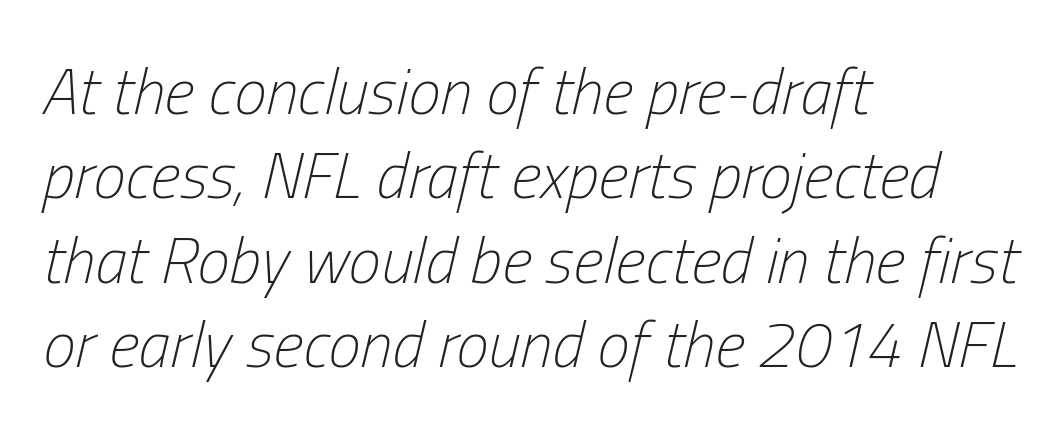
The letters advance in unequal steps, a hallmark of proportional type. Slanted lettering throughout. Compared with a centered layout, this one pins lines to the left instead. Inter-character spacing is left at the font's built-in metrics.
